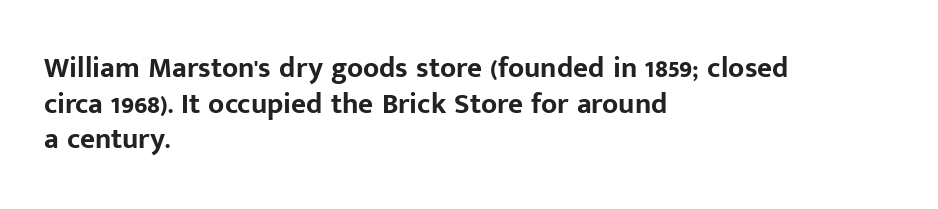
{"serif": "no", "italic": "no", "bold": "yes", "weight": "bold", "width": "normal", "stroke_contrast": "low", "x_height": "medium", "monospaced": "no", "underline": "no", "align": "left", "line_spacing_ratio": 1.23, "letter_spacing": "normal", "letter_spacing_em": 0.0, "glyph_px": 29}
